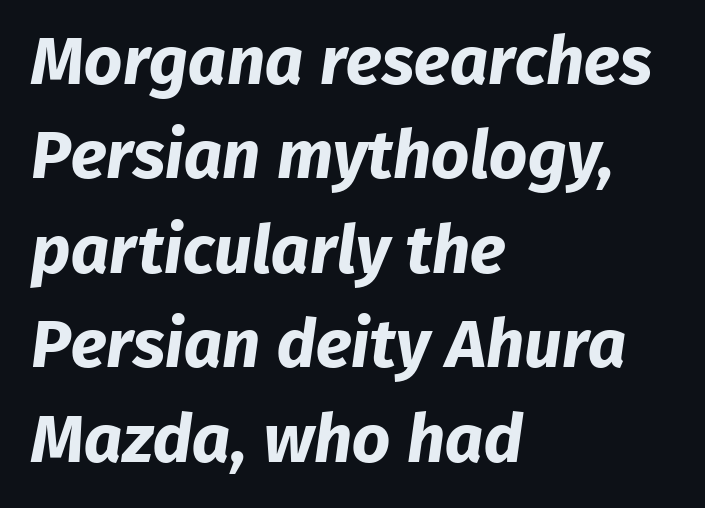
This is sans-serif lettering, the kind often seen on screens and signage. The specimen omits any rule beneath the text block's lines. Here the designer chose a conventional face with non-uniform glyph widths. Heft: maximum for text — a bold. The setting favours the left margin, as ordinary paragraphs usually do.
